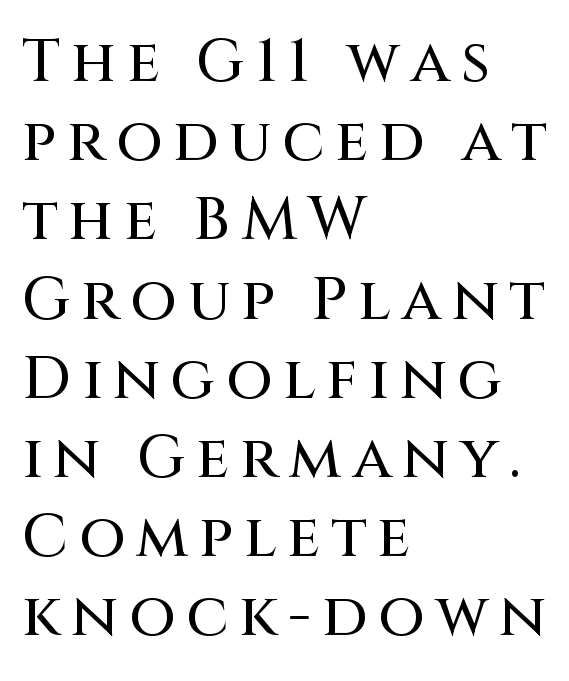
{"serif": "no", "italic": "no", "width": "normal", "stroke_contrast": "medium", "x_height": "large", "monospaced": "no", "underline": "no", "align": "left", "line_spacing": "normal", "line_spacing_ratio": 1.32, "glyph_px": 60}
